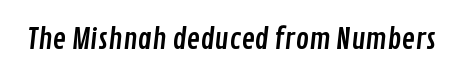
Q: Is the typeface a serif or a sans-serif typeface? A: Sans-serif.
Q: Is the text underlined? A: No.
Q: Is the spacing between letters normal or unusually wide? A: Normal.
Q: Width (condensed, normal, or wide)? A: Condensed.
Q: Stroke contrast? A: Low.
Q: x-height? A: Medium.
Q: Monospaced? A: No.
